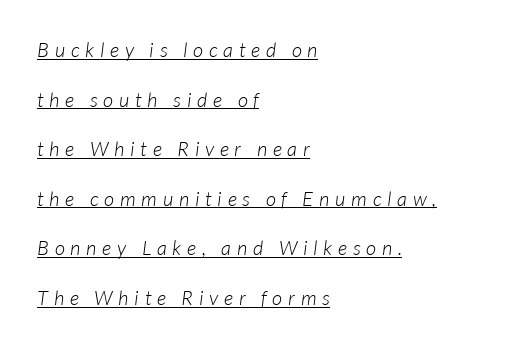
Q: Is the text bold? A: No.
Q: Is the text italic (slanted)? A: Yes, it leans right by about 7 degrees.
Q: Is the text underlined? A: Yes.
Q: How is the paragraph aligned? A: Left-aligned.
Q: Is the spacing between letters normal or unusually wide? A: Unusually wide.
Q: Is the spacing between lines tight, normal or loose? A: Loose.
